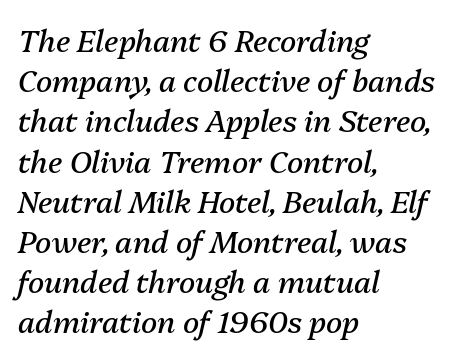
{"italic": "yes", "lean": "right", "slant_degrees": 13, "bold": "no", "weight": "regular", "width": "normal", "stroke_contrast": "medium", "x_height": "medium", "monospaced": "no", "underline": "no", "align": "left", "line_spacing": "normal", "line_spacing_ratio": 1.34, "letter_spacing": "normal", "letter_spacing_em": 0.0, "glyph_px": 30}
